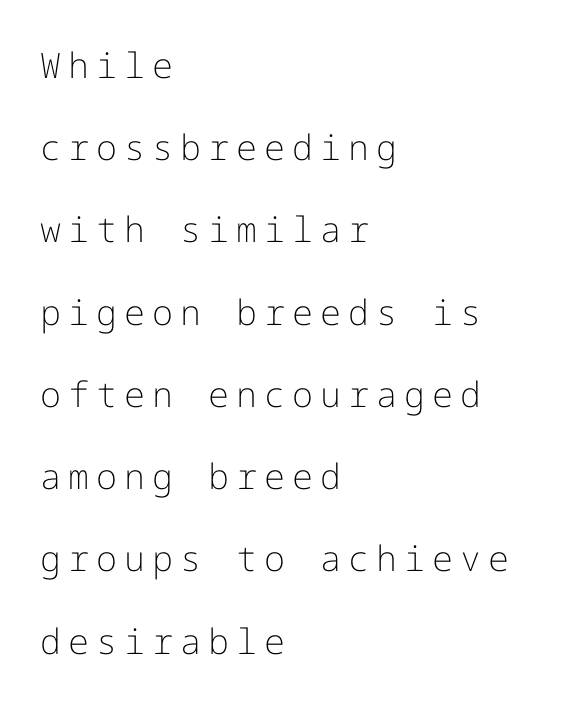
{"serif": "no", "italic": "no", "bold": "no", "weight": "light", "width": "normal", "stroke_contrast": "low", "x_height": "medium", "underline": "no", "align": "left", "line_spacing": "loose", "line_spacing_ratio": 2.35, "letter_spacing": "wide", "letter_spacing_em": 0.2, "glyph_px": 35}
